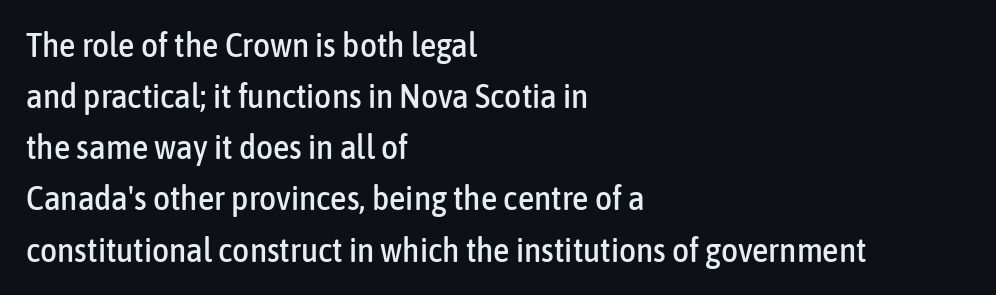
A clean baseline with only descenders dipping below it. Is the block centered? No — it sits flush against the left margin. How are the letters spaced? Ordinarily, with no added tracking. Italic: no, the glyphs are upright roman. The font family rendered here belongs to the sans-serif group.
